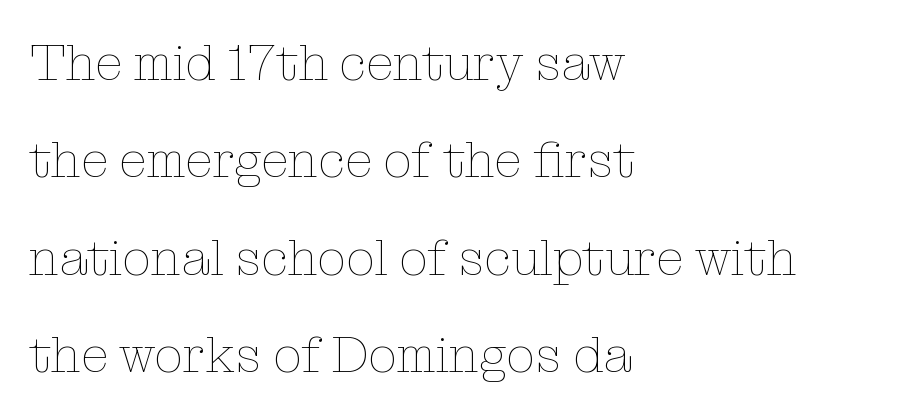
{"italic": "no", "bold": "no", "weight": "thin", "width": "normal", "stroke_contrast": "low", "x_height": "medium", "monospaced": "no", "underline": "no", "align": "left", "line_spacing": "loose", "line_spacing_ratio": 1.91, "letter_spacing": "normal", "letter_spacing_em": 0.0, "glyph_px": 51}
